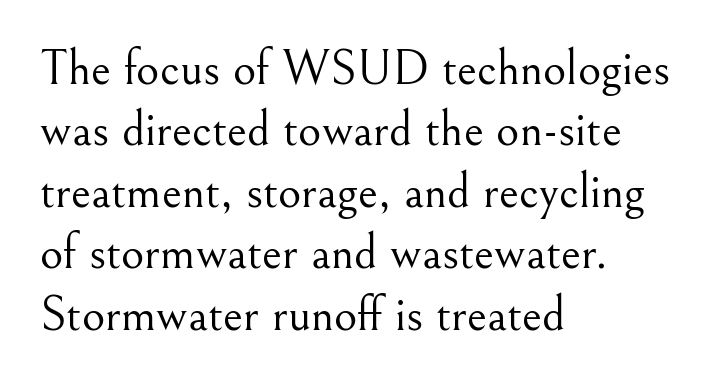
Q: Is the text bold? A: No.
Q: Is the text italic (slanted)? A: No, it is upright.
Q: Is the typeface a serif or a sans-serif typeface? A: Serif.
Q: Is the text underlined? A: No.
Q: How is the paragraph aligned? A: Left-aligned.
Q: Is the spacing between letters normal or unusually wide? A: Normal.
Q: Width (condensed, normal, or wide)? A: Normal.
Q: Stroke contrast? A: Medium.
Q: x-height? A: Small.
Q: Monospaced? A: No.
